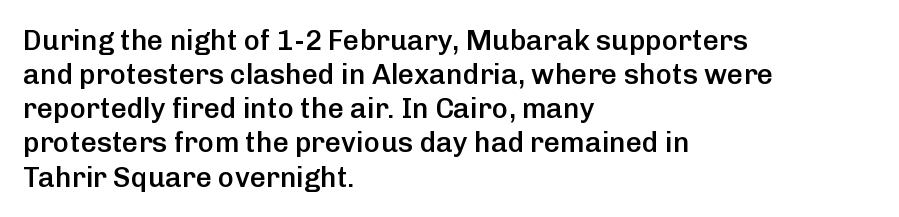
Q: Is the text bold? A: Semi-bold.
Q: Is the text italic (slanted)? A: No, it is upright.
Q: Is the typeface a serif or a sans-serif typeface? A: Sans-serif.
Q: Is the text underlined? A: No.
Q: How is the paragraph aligned? A: Left-aligned.
Q: Is the spacing between letters normal or unusually wide? A: Normal.
Q: Width (condensed, normal, or wide)? A: Normal.
Q: Stroke contrast? A: Low.
Q: x-height? A: Medium.
Q: Monospaced? A: No.
